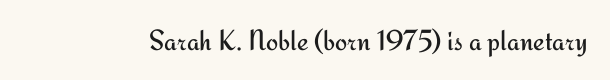
This sample has the flowing, uneven cadence of proportional lettering. Spacing between characters is what you'd get straight out of the box. This is the regular roman posture of the typeface. Stroke mass is kept to a normal reading level or below. The space beneath each line is pristine and unruled. What kind of face is this? One without serifs — a sans.
